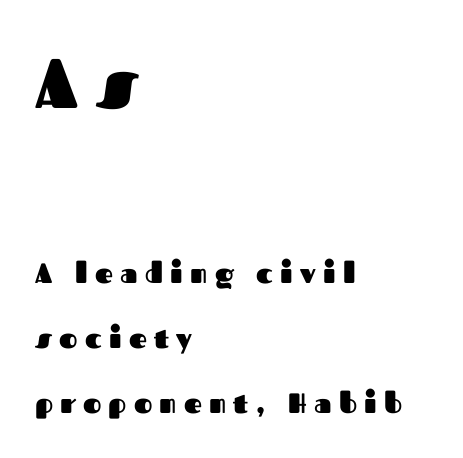
The image shows 70 px heavy sans-serif type, upright; set left-aligned, loose line spacing (2.32x), unusually wide letter spacing (+0.26 em), not underlined; the first (top) block is 2.5x larger; medium stroke contrast and a medium x-height.
